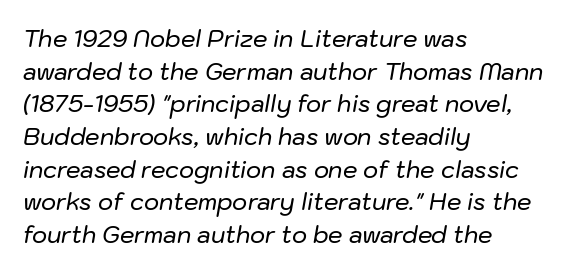
Does the copy run flush right? No — it runs flush left. Beneath every word, the page is bare. Regarding leading, the lines here are spaced in the standard way. Nothing unusual about the tracking: characters are spaced as the font intends. You can tell it's italic because the verticals aren't actually vertical.
